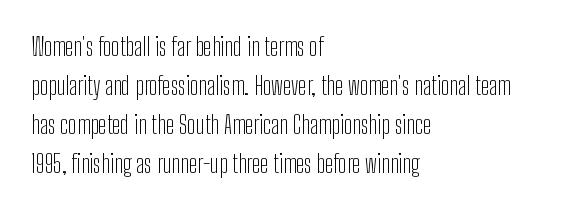
Q: Is the text bold? A: No.
Q: Is the text italic (slanted)? A: No, it is upright.
Q: Is the text underlined? A: No.
Q: How is the paragraph aligned? A: Left-aligned.
Q: Is the spacing between letters normal or unusually wide? A: Normal.
Q: Is the spacing between lines tight, normal or loose? A: Normal.
